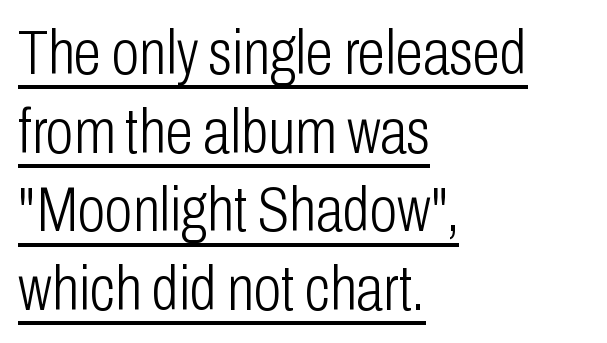
Caption: standard tracking, unaltered. The line-height multiplier appears to be the usual default. Weight: not bold — regular or lighter. Emphasis is given by a line drawn under the lettering.
